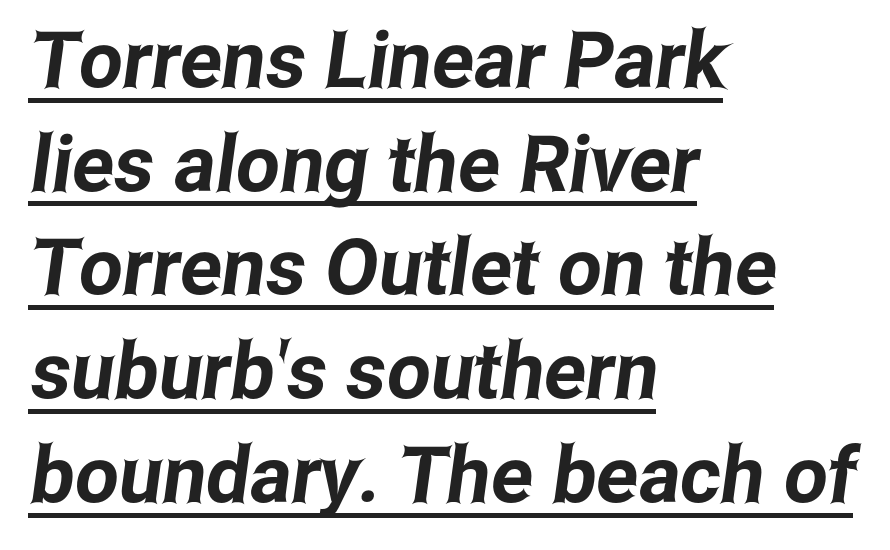
Q: Is the typeface a serif or a sans-serif typeface? A: Sans-serif.
Q: Is the text underlined? A: Yes.
Q: How is the paragraph aligned? A: Left-aligned.
Q: Is the spacing between letters normal or unusually wide? A: Normal.
Q: Is the spacing between lines tight, normal or loose? A: Normal.
Q: Width (condensed, normal, or wide)? A: Condensed.
Q: Stroke contrast? A: Low.
Q: x-height? A: Medium.
Q: Monospaced? A: No.
